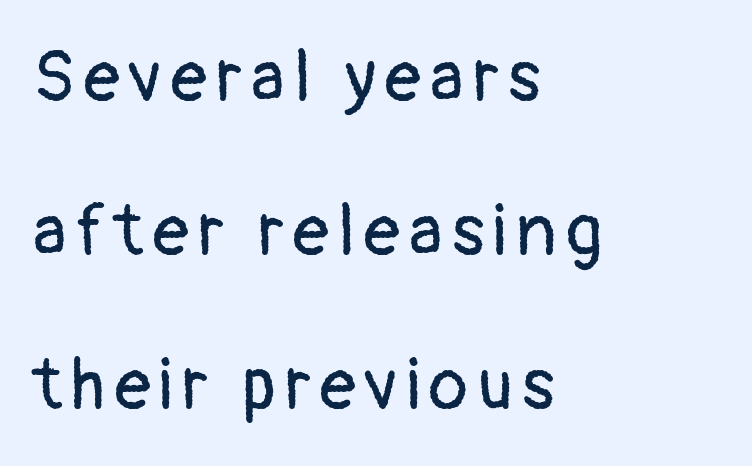
Q: Is the text bold? A: No.
Q: Is the text italic (slanted)? A: No, it is upright.
Q: Is the typeface a serif or a sans-serif typeface? A: Sans-serif.
Q: Is the text underlined? A: No.
Q: How is the paragraph aligned? A: Left-aligned.
Q: Is the spacing between lines tight, normal or loose? A: Loose.
Q: Width (condensed, normal, or wide)? A: Normal.
Q: Stroke contrast? A: Low.
Q: x-height? A: Medium.
Q: Monospaced? A: No.
